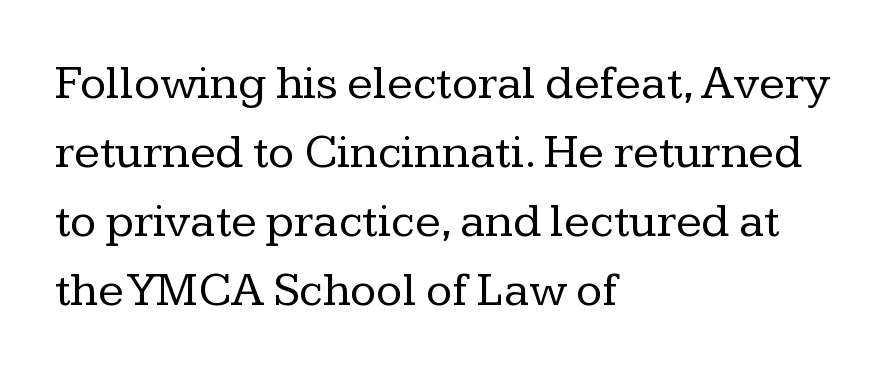
{"serif": "yes", "italic": "no", "bold": "no", "weight": "regular", "width": "normal", "stroke_contrast": "low", "x_height": "medium", "monospaced": "no", "underline": "no", "align": "left", "line_spacing": "normal", "line_spacing_ratio": 1.44, "letter_spacing": "normal", "letter_spacing_em": 0.0, "glyph_px": 48}
